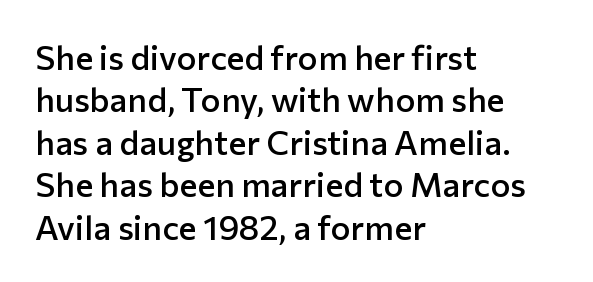
Q: Is the text bold? A: Semi-bold.
Q: Is the text italic (slanted)? A: No, it is upright.
Q: Is the typeface a serif or a sans-serif typeface? A: Sans-serif.
Q: Is the text underlined? A: No.
Q: How is the paragraph aligned? A: Left-aligned.
Q: Is the spacing between letters normal or unusually wide? A: Normal.
Q: Is the spacing between lines tight, normal or loose? A: Normal.
Q: Width (condensed, normal, or wide)? A: Normal.
Q: Stroke contrast? A: Low.
Q: x-height? A: Medium.
Q: Monospaced? A: No.
